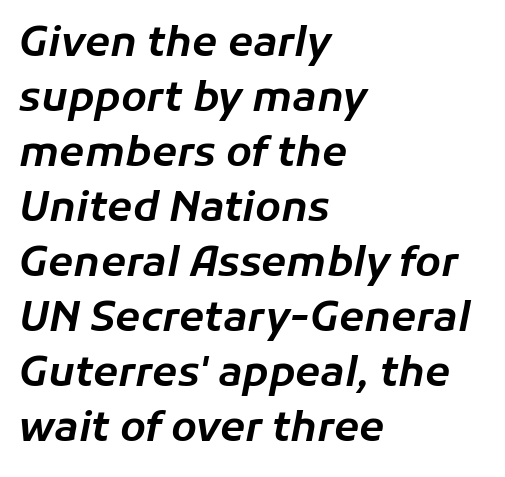
Varying glyph widths throughout — classic text-font behaviour. The string is rendered with underlining switched off. The ragged edge is on the right, which tells us the setting is flush left. Vertical spacing — default. The horizontal fit of the characters is conventional and even.
